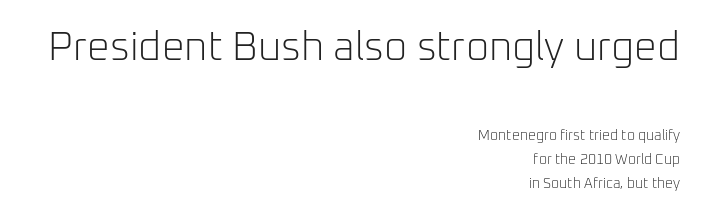
The image shows 40 px light sans-serif type, upright; set right-aligned, line spacing 1.71x, normal letter spacing, not underlined; the first (top) block is 2.86x larger; low stroke contrast and a medium x-height.
